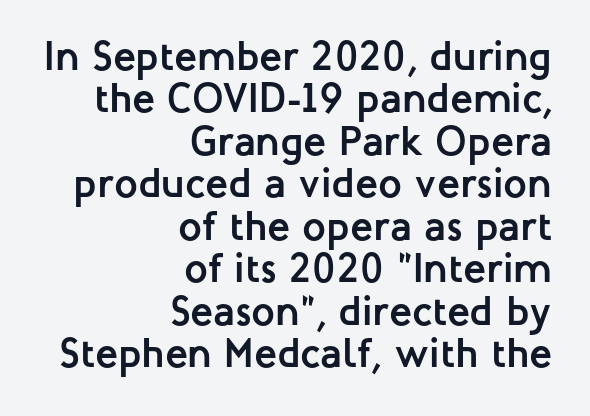
The image shows 42 px semibold sans-serif type, upright; set right-aligned, tight line spacing (1.01x), normal letter spacing, not underlined; low stroke contrast and a medium x-height.
